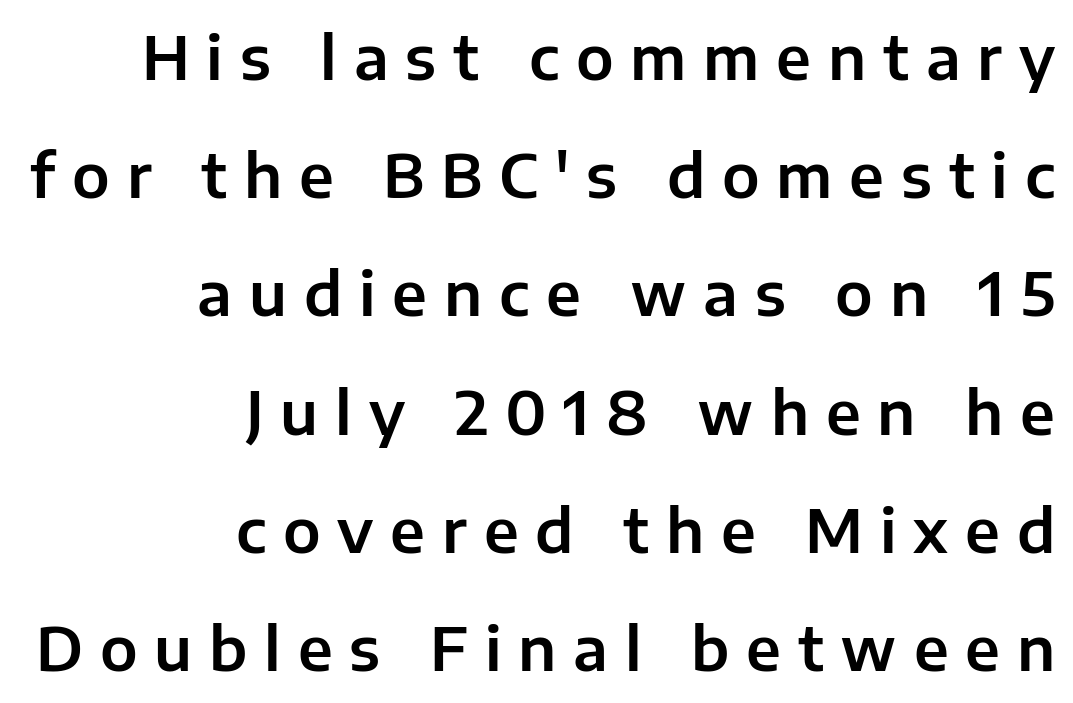
{"serif": "no", "italic": "no", "width": "normal", "stroke_contrast": "low", "x_height": "medium", "monospaced": "no", "underline": "no", "align": "right", "line_spacing": "loose", "line_spacing_ratio": 1.97, "letter_spacing": "wide", "letter_spacing_em": 0.28, "glyph_px": 60}
